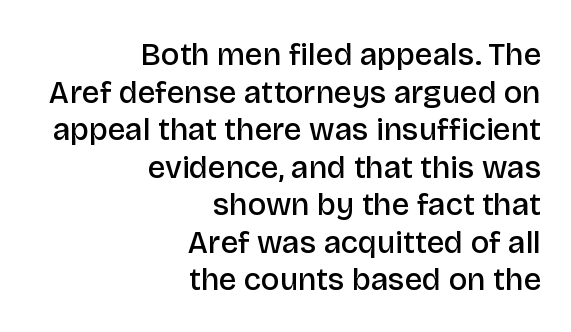
Short and long lines alike share a common ending point at right. Quick note: not italic, upright. Typographically, this falls in the sans-serif category. You could not count columns in this text — the font is proportionally spaced. Does the weight exceed regular? Yes, but only to semibold. Descenders hang freely into open space.
